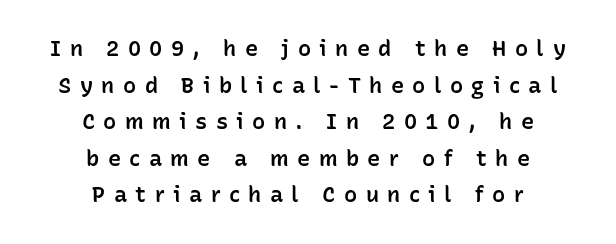
Casual observation: everything's sitting right in the middle. Evenly set lines give the paragraph a standard silhouette. What stands out about the letter spacing? Its width — letters are far apart. The type sits square on the baseline with zero lean. Plain, unruled lines of type. This is the in-between weight designers call semibold or demi.
